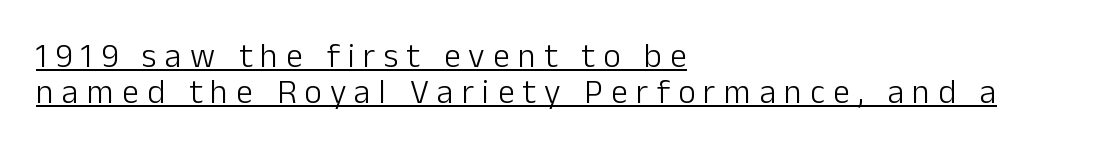
Q: Is the text bold? A: No.
Q: Is the text italic (slanted)? A: No, it is upright.
Q: Is the typeface a serif or a sans-serif typeface? A: Sans-serif.
Q: Is the text underlined? A: Yes.
Q: How is the paragraph aligned? A: Left-aligned.
Q: Is the spacing between letters normal or unusually wide? A: Unusually wide.
Q: Is the spacing between lines tight, normal or loose? A: Tight.
Q: Width (condensed, normal, or wide)? A: Normal.
Q: Stroke contrast? A: Low.
Q: x-height? A: Medium.
Q: Monospaced? A: No.
